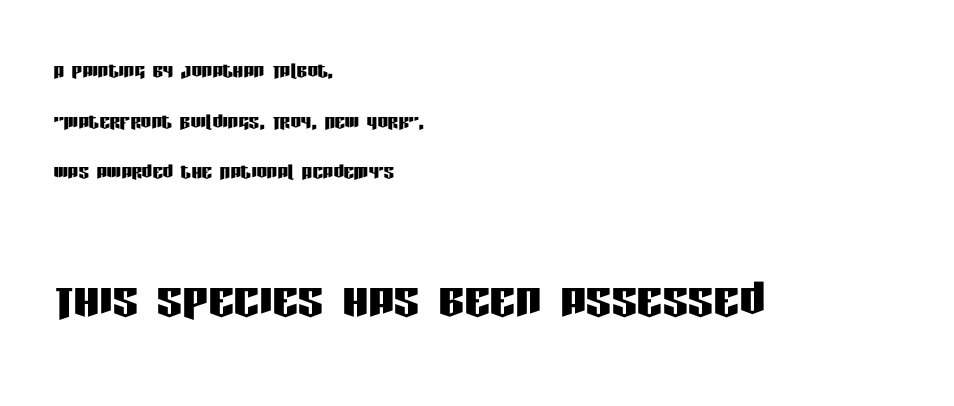
Whoever set this made the second block the dominant, larger element. These lines are rendered in a variable-pitch font. These lines stack with their left ends in a neat column. Unlike a traditional serif, this face leaves its strokes unadorned. Does extra space separate the letters? No, they use regular spacing.
